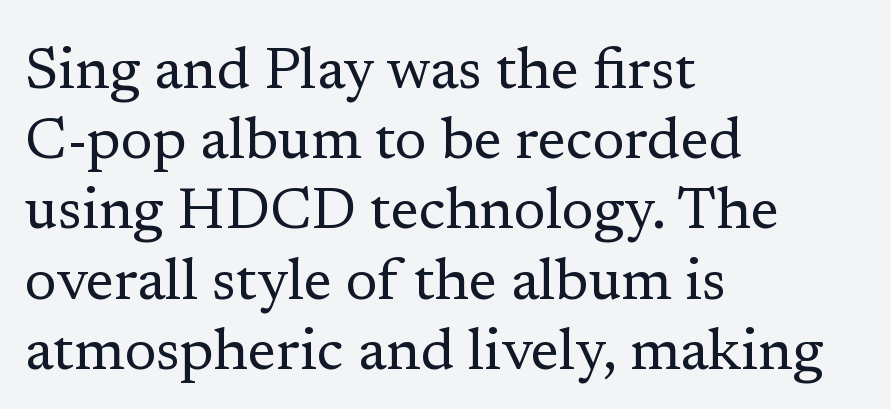
{"serif": "yes", "italic": "no", "bold": "no", "weight": "regular", "width": "normal", "stroke_contrast": "low", "x_height": "medium", "monospaced": "no", "underline": "no", "align": "left", "line_spacing_ratio": 1.21, "letter_spacing": "normal", "letter_spacing_em": 0.0, "glyph_px": 58}
